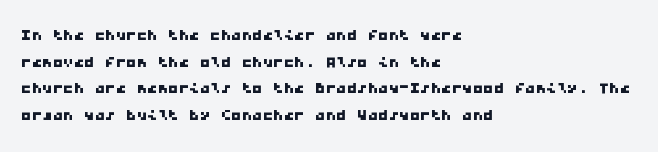
The image shows 21 px text type; set left-aligned, normal line spacing (1.27x), normal letter spacing, not underlined.
